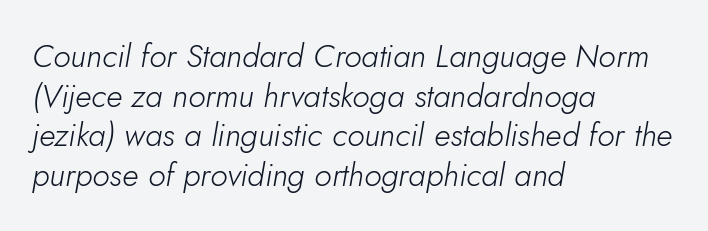
In terms of letterspacing, this is plain default setting. If you drew a line through each stem, it would be angled. Has an underline been added? It has not. Left-aligned paragraph, ragged on the right.
